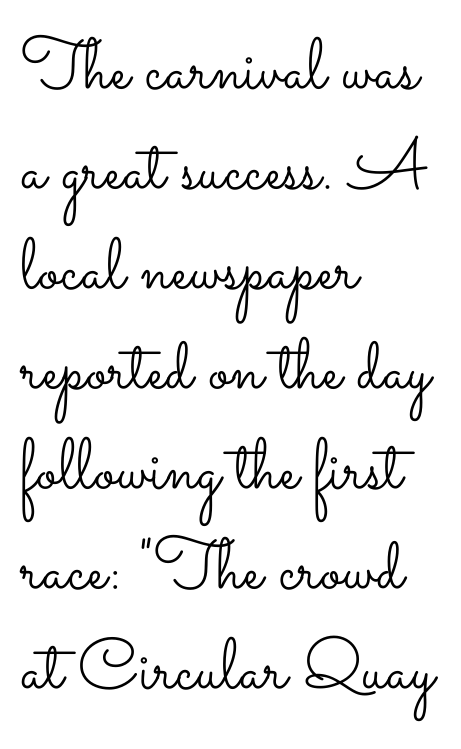
The image shows 72 px light, wide type; set left-aligned, normal line spacing (1.39x), normal letter spacing, not underlined; low stroke contrast and a small x-height.
